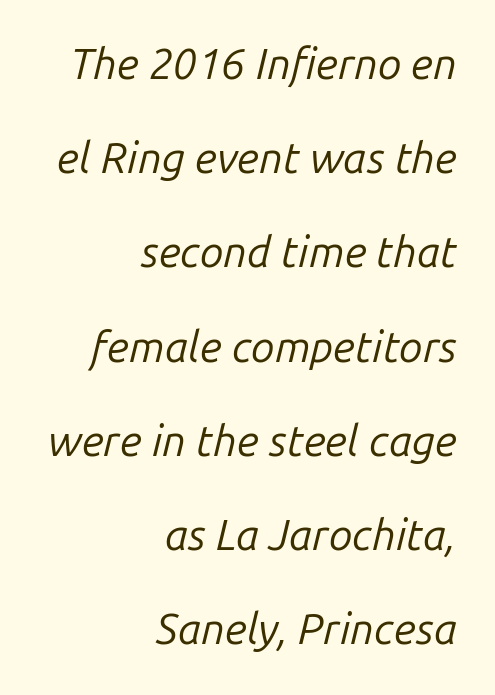
Short note: letters normally spaced. Ink coverage per letter is moderate at most. This rendering features lettering with no underline. The rendering uses a large line-height, opening up the rows. Here the designer chose a conventional face with non-uniform glyph widths. Tall strokes in this sample are angled rather than plumb.
